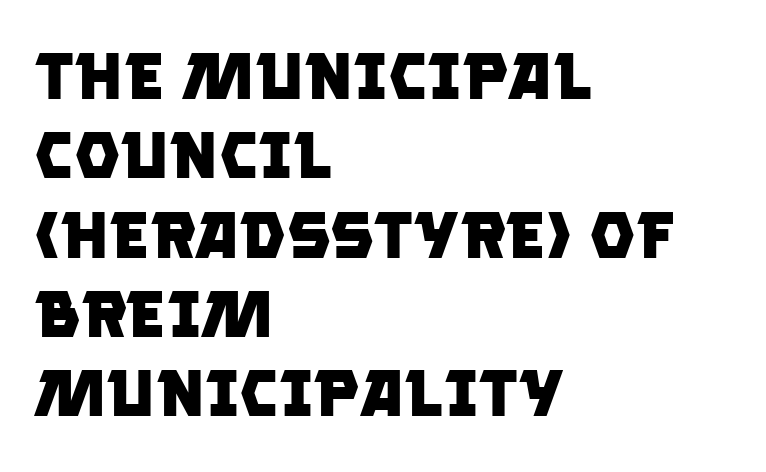
{"serif": "no", "bold": "yes", "weight": "heavy", "width": "normal", "stroke_contrast": "low", "x_height": "large", "monospaced": "no", "underline": "no", "align": "left", "line_spacing_ratio": 1.22, "letter_spacing": "normal", "letter_spacing_em": 0.0, "glyph_px": 65}
